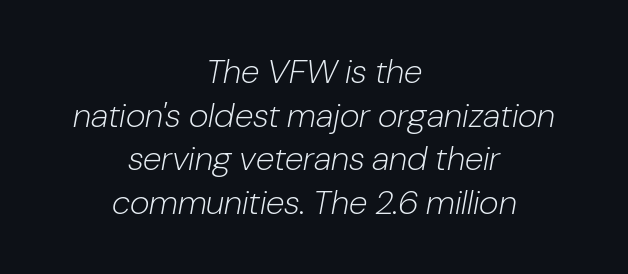
The image shows 34 px light type, italic (leaning right); set centered, normal line spacing (1.28x), normal letter spacing, not underlined; low stroke contrast and a medium x-height.
